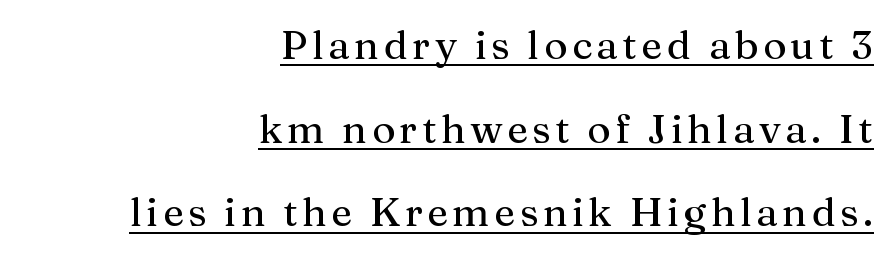
The image shows 40 px serif type, upright; set right-aligned, loose line spacing (2.09x), underlined; medium stroke contrast and a medium x-height.
